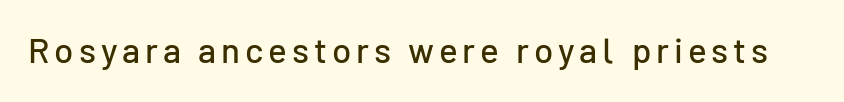
The image shows 35 px sans-serif type, upright; set not underlined; low stroke contrast and a medium x-height.
